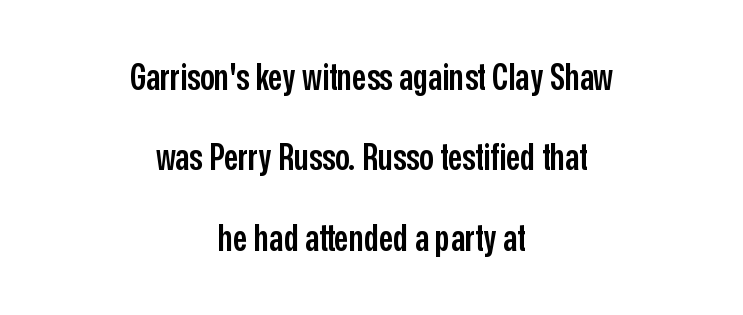
Q: Is the text bold? A: Semi-bold.
Q: Is the text italic (slanted)? A: No, it is upright.
Q: Is the typeface a serif or a sans-serif typeface? A: Sans-serif.
Q: Is the text underlined? A: No.
Q: How is the paragraph aligned? A: Centered.
Q: Is the spacing between letters normal or unusually wide? A: Normal.
Q: Is the spacing between lines tight, normal or loose? A: Loose.
Q: Width (condensed, normal, or wide)? A: Condensed.
Q: Stroke contrast? A: Low.
Q: x-height? A: Medium.
Q: Monospaced? A: No.
